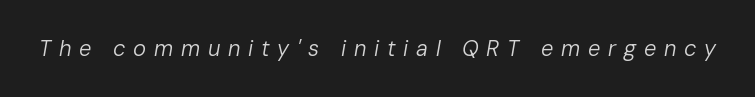
The image shows 22 px text type, italic (leaning right); set unusually wide letter spacing (+0.35 em), not underlined.
